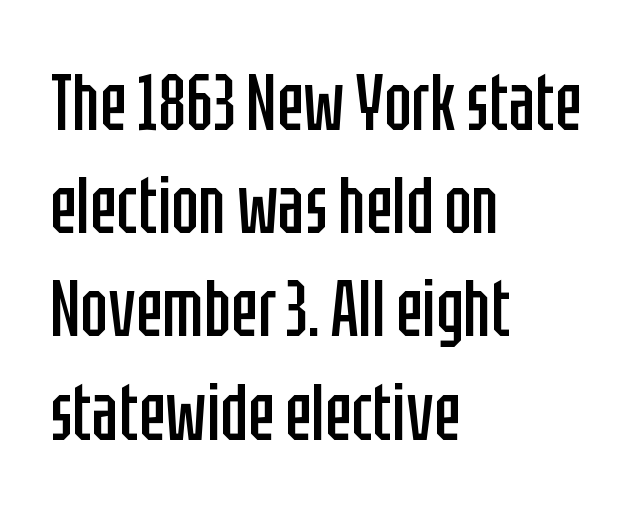
The image shows 80 px regular-weight, condensed sans-serif type, upright; set left-aligned, normal line spacing (1.29x), normal letter spacing, not underlined; low stroke contrast and a large x-height.
